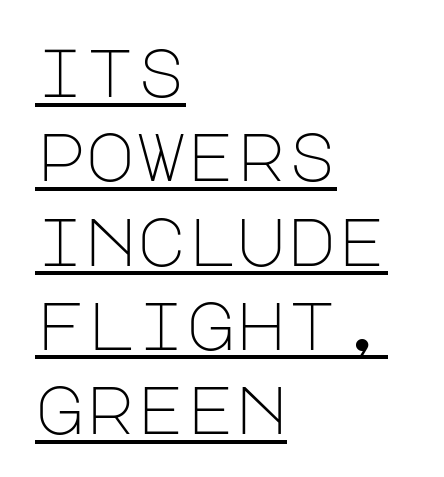
{"serif": "no", "italic": "no", "bold": "no", "weight": "light", "width": "normal", "stroke_contrast": "low", "x_height": "large", "underline": "yes", "align": "left", "line_spacing_ratio": 1.24, "letter_spacing": "normal", "letter_spacing_em": 0.0, "glyph_px": 68}
